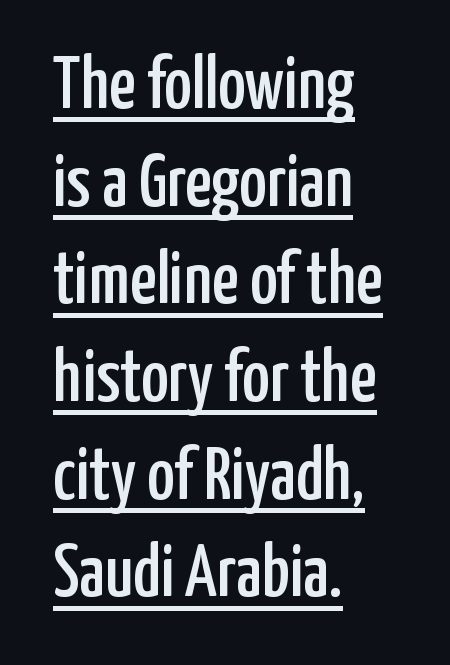
Q: Is the text italic (slanted)? A: No, it is upright.
Q: Is the typeface a serif or a sans-serif typeface? A: Sans-serif.
Q: Is the text underlined? A: Yes.
Q: How is the paragraph aligned? A: Left-aligned.
Q: Is the spacing between letters normal or unusually wide? A: Normal.
Q: Is the spacing between lines tight, normal or loose? A: Normal.
Q: Width (condensed, normal, or wide)? A: Condensed.
Q: Stroke contrast? A: Low.
Q: x-height? A: Medium.
Q: Monospaced? A: No.
